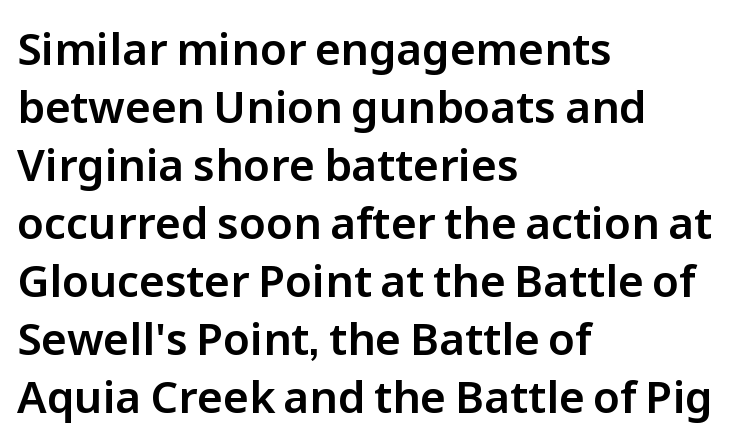
{"serif": "no", "italic": "no", "width": "normal", "stroke_contrast": "low", "x_height": "medium", "monospaced": "no", "underline": "no", "align": "left", "line_spacing": "normal", "line_spacing_ratio": 1.32, "letter_spacing": "normal", "letter_spacing_em": 0.0, "glyph_px": 44}
